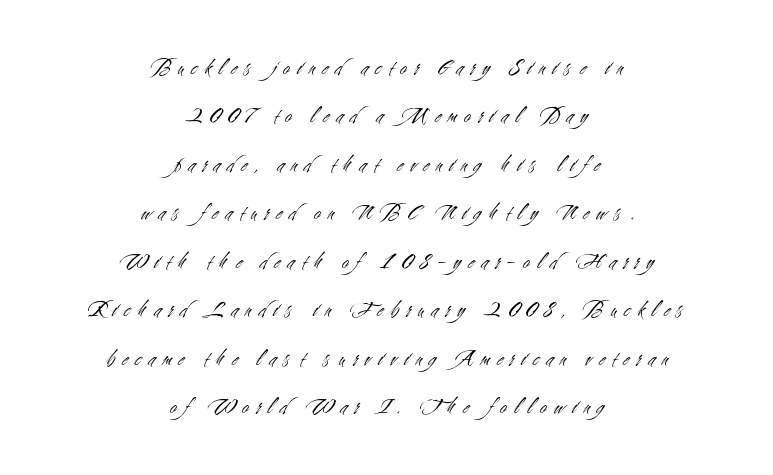
The image shows 24 px text type; set centered, loose line spacing (2.02x), unusually wide letter spacing (+0.31 em), not underlined.
